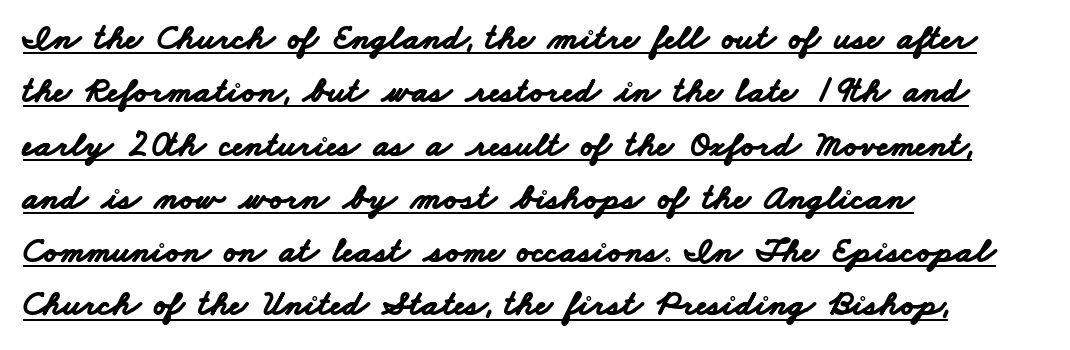
Q: Is the text bold? A: Yes.
Q: Is the typeface a serif or a sans-serif typeface? A: Sans-serif.
Q: Is the text underlined? A: Yes.
Q: How is the paragraph aligned? A: Left-aligned.
Q: Is the spacing between letters normal or unusually wide? A: Normal.
Q: Is the spacing between lines tight, normal or loose? A: Normal.
Q: Width (condensed, normal, or wide)? A: Wide.
Q: Stroke contrast? A: Low.
Q: x-height? A: Small.
Q: Monospaced? A: No.
